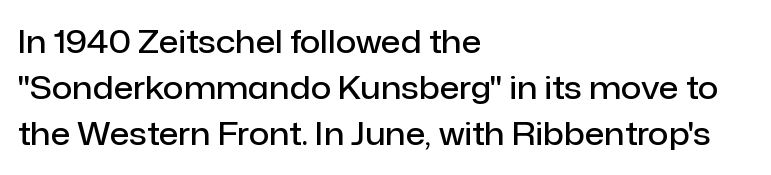
{"serif": "no", "italic": "no", "bold": "semi", "weight": "semibold", "width": "normal", "stroke_contrast": "low", "x_height": "medium", "monospaced": "no", "underline": "no", "align": "left", "line_spacing": "normal", "line_spacing_ratio": 1.44, "letter_spacing": "normal", "letter_spacing_em": 0.0, "glyph_px": 32}
